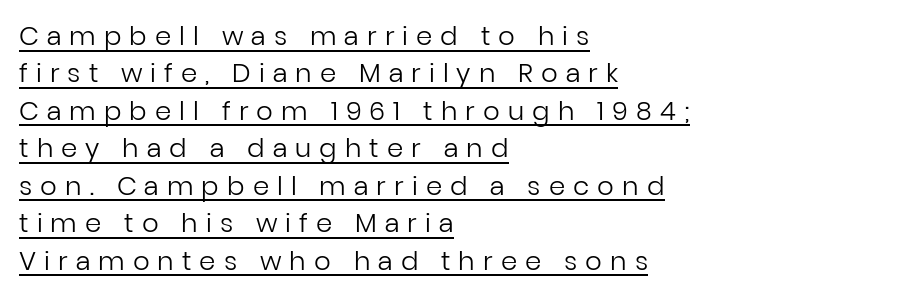
The image shows 26 px text type, upright; set left-aligned, normal line spacing (1.44x), unusually wide letter spacing (+0.31 em), underlined.
